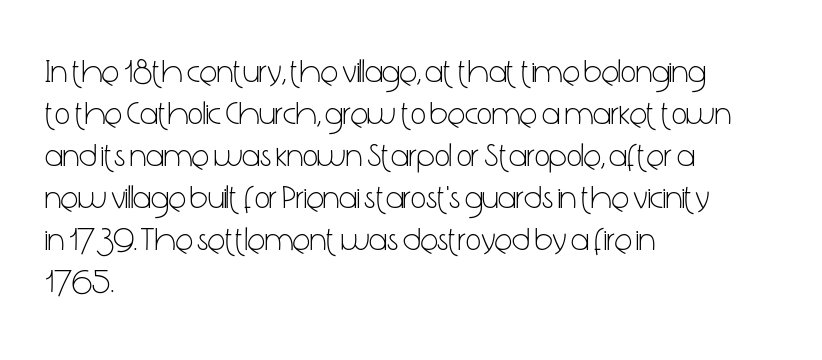
Q: Is the text bold? A: No.
Q: Is the text italic (slanted)? A: No, it is upright.
Q: Is the typeface a serif or a sans-serif typeface? A: Sans-serif.
Q: Is the text underlined? A: No.
Q: How is the paragraph aligned? A: Left-aligned.
Q: Is the spacing between letters normal or unusually wide? A: Normal.
Q: Is the spacing between lines tight, normal or loose? A: Normal.
Q: Width (condensed, normal, or wide)? A: Condensed.
Q: Stroke contrast? A: Low.
Q: x-height? A: Medium.
Q: Monospaced? A: No.
